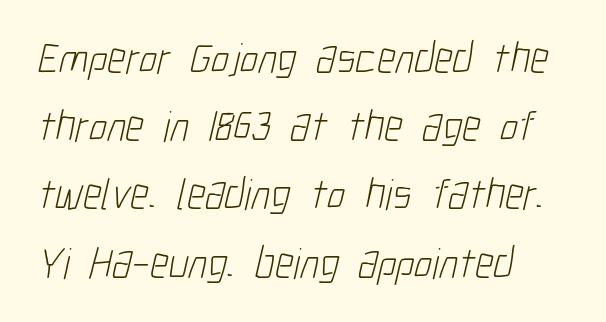
Q: Is the text bold? A: No.
Q: Is the typeface a serif or a sans-serif typeface? A: Sans-serif.
Q: Is the text underlined? A: No.
Q: How is the paragraph aligned? A: Left-aligned.
Q: Is the spacing between letters normal or unusually wide? A: Normal.
Q: Is the spacing between lines tight, normal or loose? A: Normal.
Q: Width (condensed, normal, or wide)? A: Condensed.
Q: Stroke contrast? A: Low.
Q: x-height? A: Medium.
Q: Monospaced? A: No.
